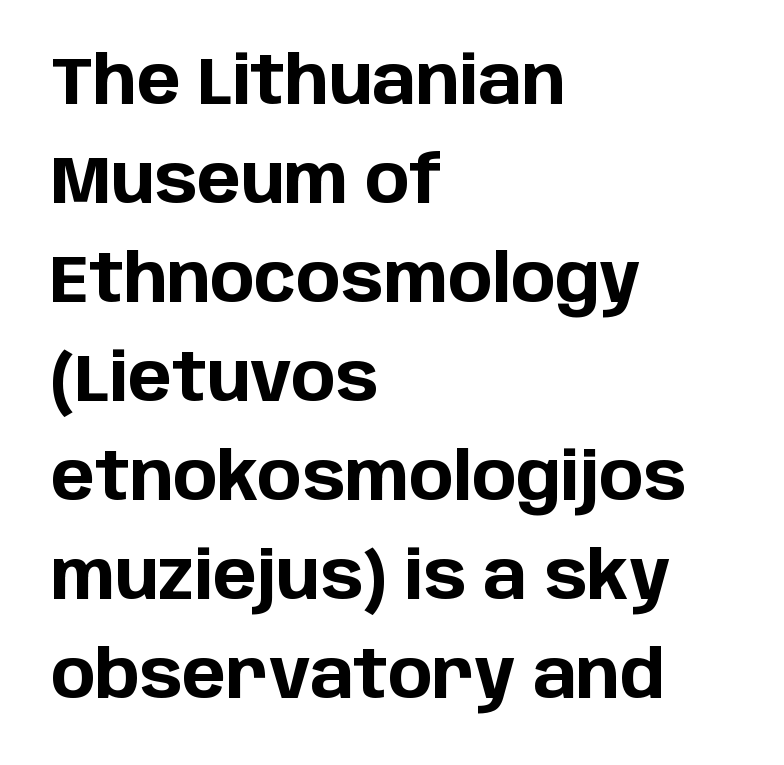
The image shows 66 px bold sans-serif type, upright; set left-aligned, normal line spacing (1.5x), normal letter spacing, not underlined; low stroke contrast and a large x-height.
